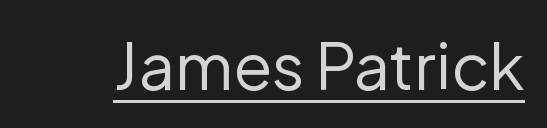
Q: Is the text bold? A: No.
Q: Is the text italic (slanted)? A: No, it is upright.
Q: Is the typeface a serif or a sans-serif typeface? A: Sans-serif.
Q: Is the text underlined? A: Yes.
Q: Is the spacing between letters normal or unusually wide? A: Normal.
Q: Width (condensed, normal, or wide)? A: Normal.
Q: Stroke contrast? A: Low.
Q: x-height? A: Medium.
Q: Monospaced? A: No.
